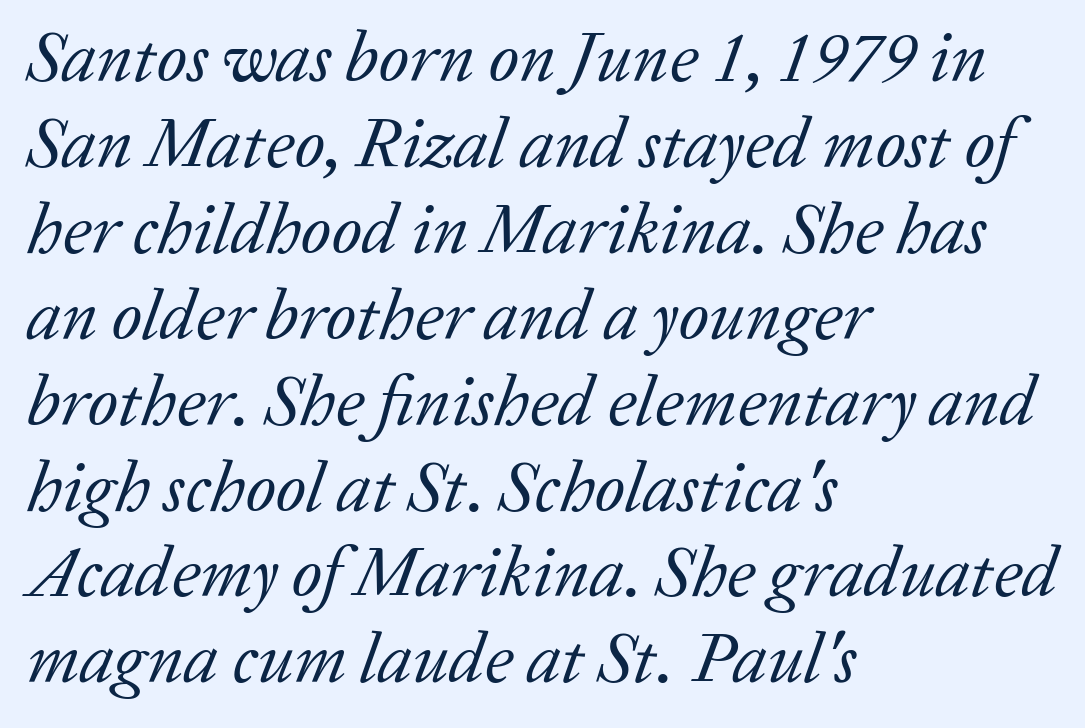
{"serif": "yes", "italic": "yes", "lean": "right", "slant_degrees": 20, "bold": "no", "weight": "regular", "width": "normal", "stroke_contrast": "low", "x_height": "medium", "monospaced": "no", "underline": "no", "align": "left", "line_spacing_ratio": 1.21, "letter_spacing": "normal", "letter_spacing_em": 0.0, "glyph_px": 71}
